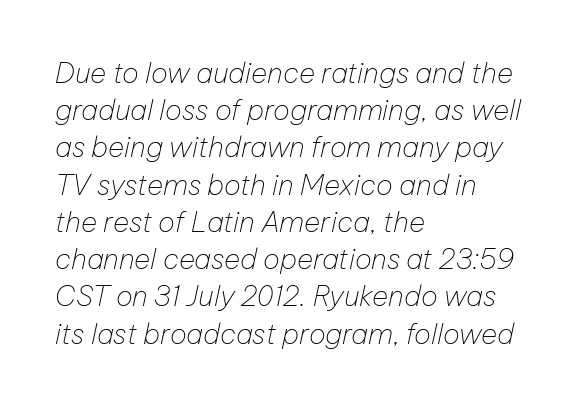
The image shows 28 px thin type, italic (leaning right); set left-aligned, normal line spacing (1.33x), normal letter spacing, not underlined; low stroke contrast and a medium x-height.
